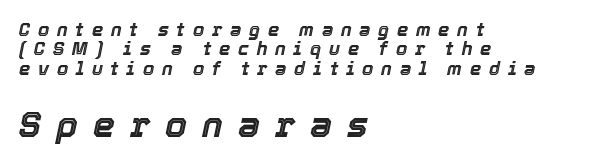
{"italic": "yes", "lean": "right", "slant_degrees": 12, "width": "normal", "x_height": "medium", "monospaced": "no", "underline": "no", "align": "left", "line_spacing": "tight", "line_spacing_ratio": 1.08, "letter_spacing": "wide", "letter_spacing_em": 0.43, "larger_block": "second", "size_ratio": 1.94, "glyph_px": 35}
